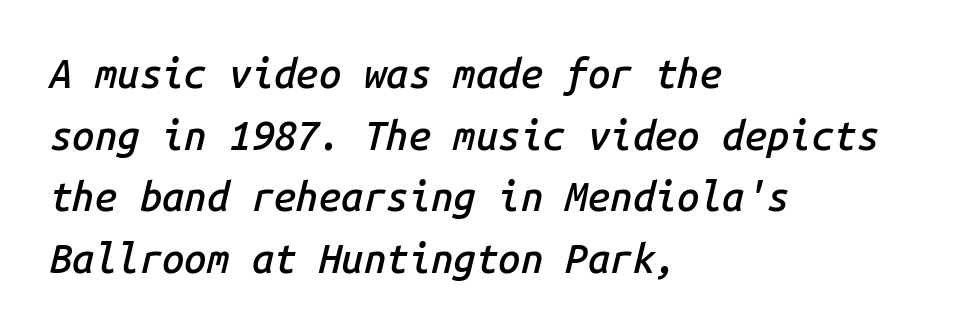
{"italic": "yes", "lean": "right", "slant_degrees": 14, "bold": "semi", "weight": "semibold", "width": "normal", "stroke_contrast": "low", "x_height": "medium", "monospaced": "yes", "underline": "no", "align": "left", "line_spacing": "normal", "line_spacing_ratio": 1.54, "letter_spacing": "normal", "letter_spacing_em": 0.0, "glyph_px": 40}
